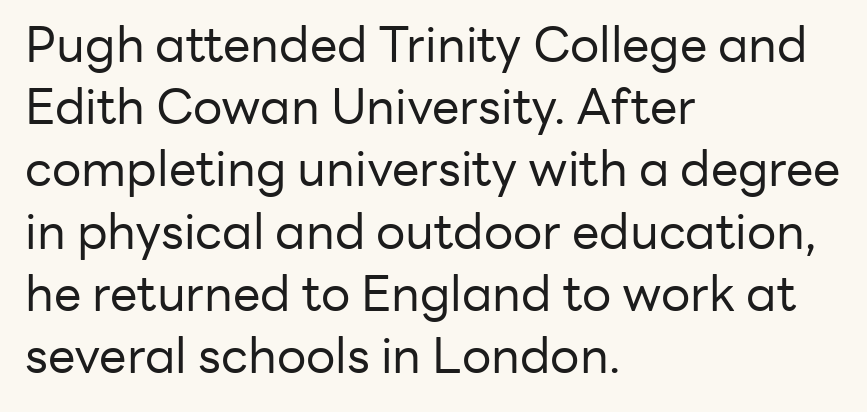
Q: Is the text bold? A: No.
Q: Is the text italic (slanted)? A: No, it is upright.
Q: Is the typeface a serif or a sans-serif typeface? A: Sans-serif.
Q: Is the text underlined? A: No.
Q: How is the paragraph aligned? A: Left-aligned.
Q: Is the spacing between letters normal or unusually wide? A: Normal.
Q: Is the spacing between lines tight, normal or loose? A: Normal.
Q: Width (condensed, normal, or wide)? A: Normal.
Q: Stroke contrast? A: Low.
Q: x-height? A: Medium.
Q: Monospaced? A: No.
